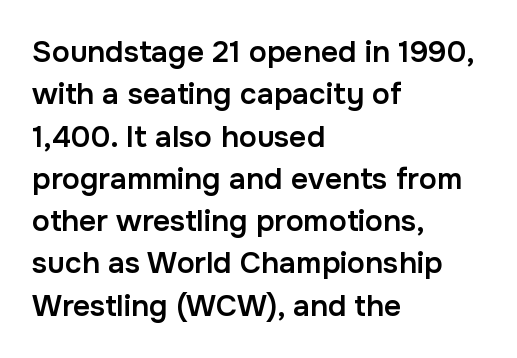
Moderately thickened strokes mark this as semibold type. Think of a printed novel: that variable character pitch is what you see here. Upright lettering throughout. The vertical gap from one line to the next is medium.
